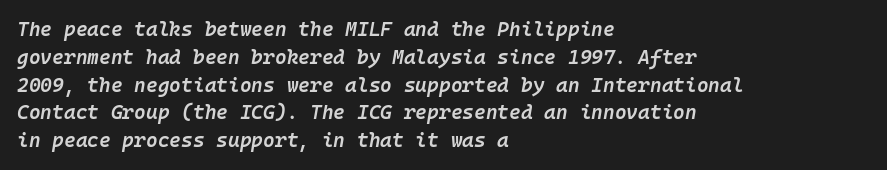
{"italic": "yes", "lean": "right", "slant_degrees": 10, "bold": "semi", "underline": "no", "align": "left", "line_spacing": "normal", "line_spacing_ratio": 1.39, "letter_spacing": "normal", "letter_spacing_em": 0.0, "glyph_px": 20}
